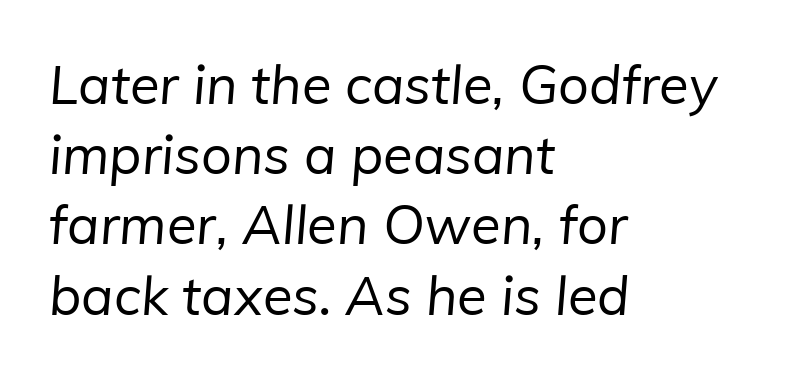
The image shows 54 px regular-weight sans-serif type; set left-aligned, normal line spacing (1.3x), normal letter spacing, not underlined; low stroke contrast and a medium x-height.
